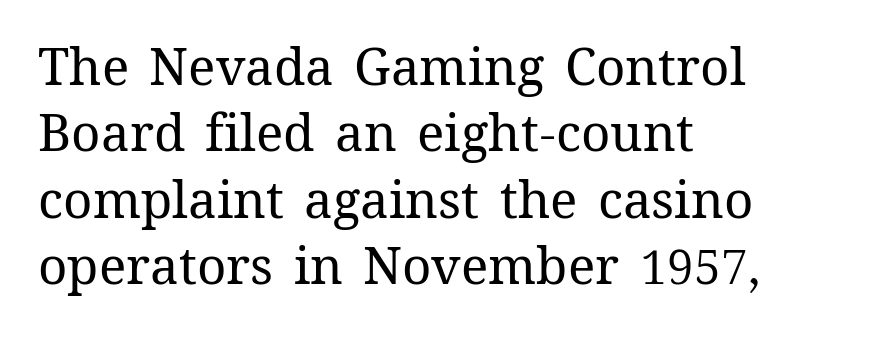
Line spacing here is normal. Underlining? Definitely not there. The passage shown is typed in a proportional face where columns would drift. The weight would be labelled regular, book, light, or lighter still. The line texture is even and compact thanks to regular tracking.
